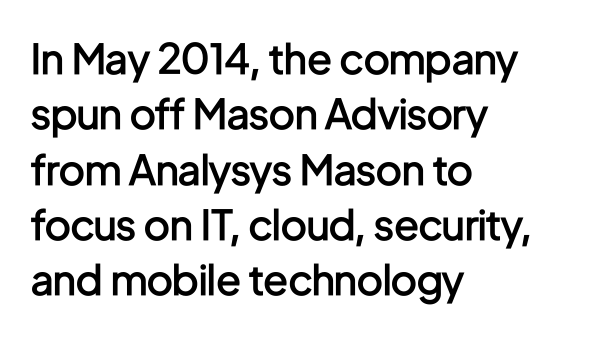
The image shows 41 px semibold, condensed sans-serif type, upright; set left-aligned, normal line spacing (1.35x), normal letter spacing, not underlined; low stroke contrast and a medium x-height.
